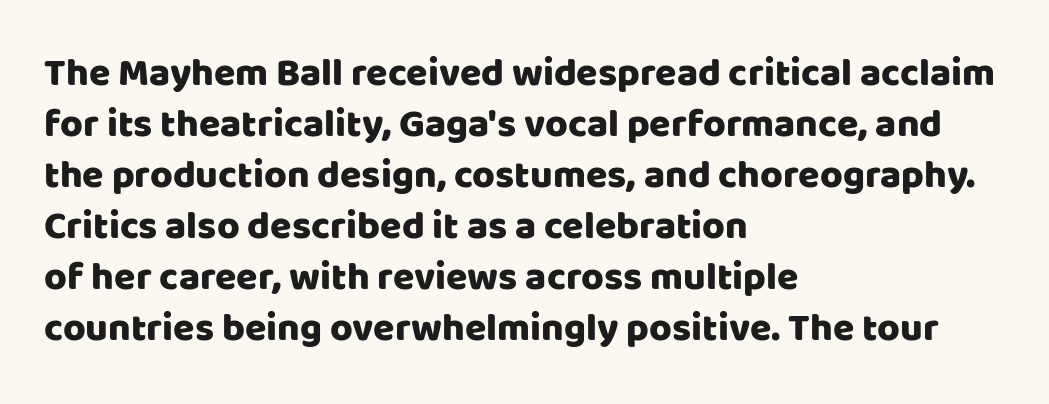
Q: Is the text italic (slanted)? A: No, it is upright.
Q: Is the typeface a serif or a sans-serif typeface? A: Sans-serif.
Q: Is the text underlined? A: No.
Q: How is the paragraph aligned? A: Left-aligned.
Q: Is the spacing between letters normal or unusually wide? A: Normal.
Q: Is the spacing between lines tight, normal or loose? A: Normal.
Q: Width (condensed, normal, or wide)? A: Normal.
Q: Stroke contrast? A: Low.
Q: x-height? A: Large.
Q: Monospaced? A: No.
